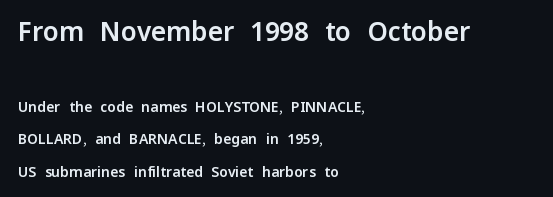
Letter spacing: default. A bare baseline throughout the passage. Here the first block reads like a headline and the second like body copy. Visually the block forms a straight wall on the left and a jagged coastline on the right. One glance says open: line gaps are wider than usual. The type sits square on the baseline with zero lean.
